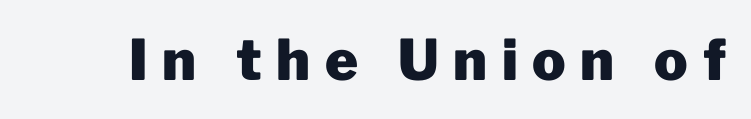
Q: Is the text bold? A: Yes.
Q: Is the text italic (slanted)? A: No, it is upright.
Q: Is the typeface a serif or a sans-serif typeface? A: Sans-serif.
Q: Is the text underlined? A: No.
Q: Is the spacing between letters normal or unusually wide? A: Unusually wide.
Q: Width (condensed, normal, or wide)? A: Normal.
Q: Stroke contrast? A: Low.
Q: x-height? A: Medium.
Q: Monospaced? A: No.
